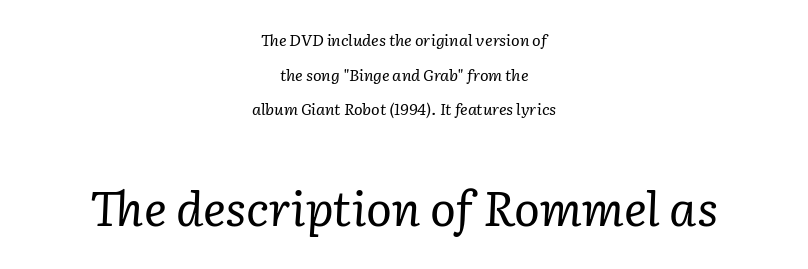
Compared with typical body copy, the letter spacing here is the same. Stem width sits at or under what a default text font uses. The line-height multiplier appears high, well above default. Old-style or modern, the face here clearly has serifs.
